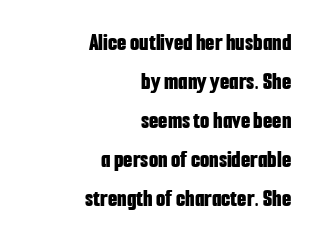
Q: Is the text bold? A: Yes.
Q: Is the text italic (slanted)? A: No, it is upright.
Q: Is the text underlined? A: No.
Q: How is the paragraph aligned? A: Right-aligned.
Q: Is the spacing between letters normal or unusually wide? A: Normal.
Q: Is the spacing between lines tight, normal or loose? A: Normal.
